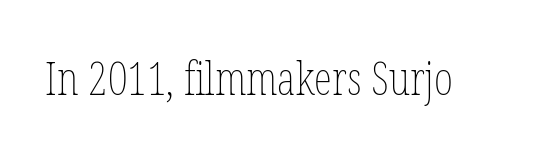
The typography opts for an upright posture over an oblique one. The characters are drawn with everyday or finer stroke widths. Tracking here is standard; glyphs follow each other at the usual distance. The passage shown is typed in a proportional face where columns would drift. Check the space under the baseline: it is left empty.
